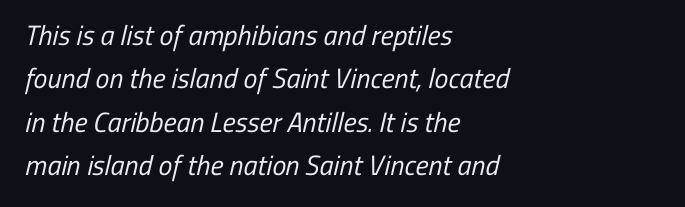
Stems here are at most as thick as an everyday book face. What stands out about the letter spacing? Nothing — it is the standard amount. Any mark beneath the type? The region is blank. This rendering uses left alignment, leaving the right contour irregular. Normally led — the rows are evenly, conventionally spaced.
